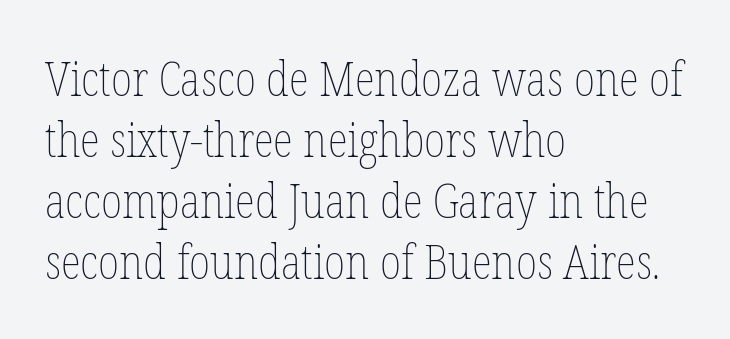
The image shows 47 px thin, condensed type, upright; set left-aligned, normal line spacing (1.3x), normal letter spacing, not underlined; low stroke contrast and a medium x-height.
